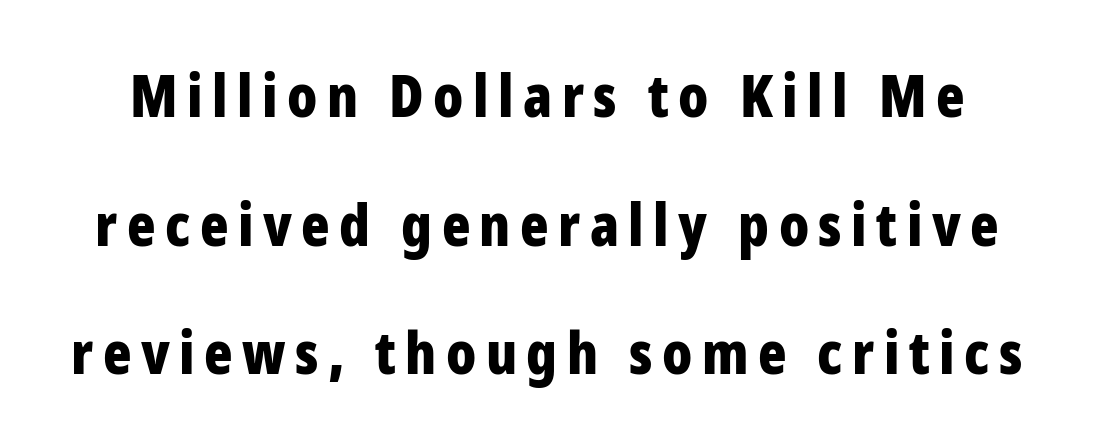
Q: Is the text bold? A: Yes.
Q: Is the text italic (slanted)? A: No, it is upright.
Q: Is the typeface a serif or a sans-serif typeface? A: Sans-serif.
Q: Is the text underlined? A: No.
Q: Is the spacing between lines tight, normal or loose? A: Loose.
Q: Width (condensed, normal, or wide)? A: Condensed.
Q: Stroke contrast? A: Low.
Q: x-height? A: Medium.
Q: Monospaced? A: No.
